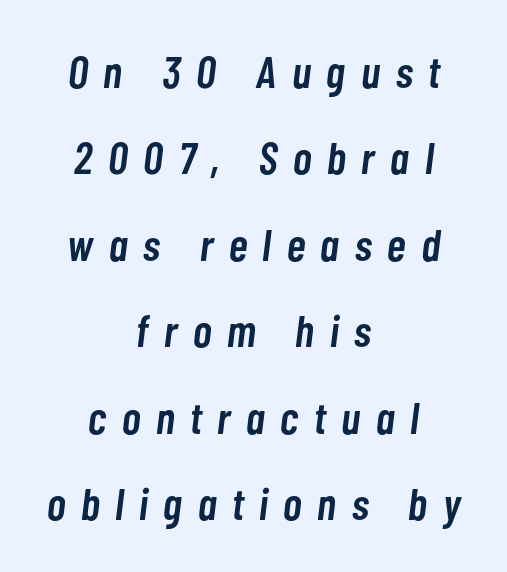
Q: Is the text bold? A: Semi-bold.
Q: Is the text italic (slanted)? A: Yes, it leans right by about 7 degrees.
Q: Is the text underlined? A: No.
Q: How is the paragraph aligned? A: Centered.
Q: Is the spacing between letters normal or unusually wide? A: Unusually wide.
Q: Is the spacing between lines tight, normal or loose? A: Loose.
Q: Width (condensed, normal, or wide)? A: Condensed.
Q: Stroke contrast? A: Low.
Q: x-height? A: Medium.
Q: Monospaced? A: No.
